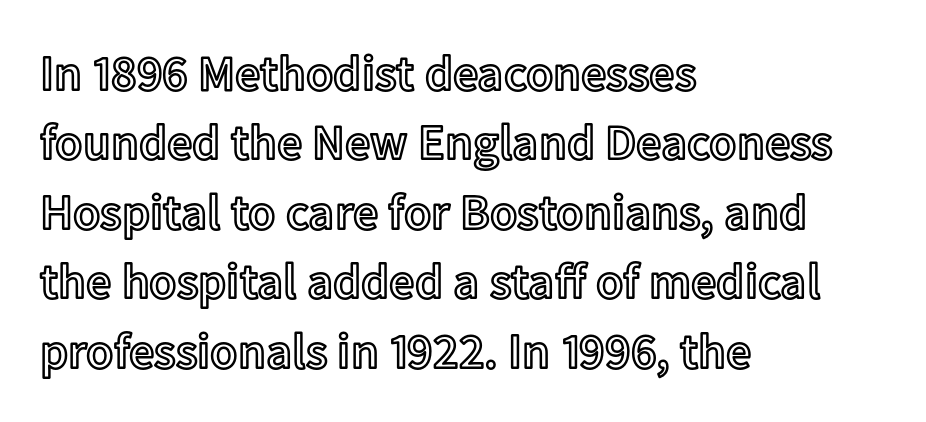
Notice how the stems are strictly vertical — no italics here. The rendering anchors every line to the left-hand side. Looks like regular typesetting: each glyph gets only the width it needs. The space beneath each line is pristine and unruled. Horizontal bands of white between lines are of average thickness. Compared with typical body copy, the letter spacing here is the same.
